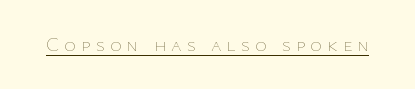
Q: Is the text bold? A: No.
Q: Is the text italic (slanted)? A: No, it is upright.
Q: Is the text underlined? A: Yes.
Q: Is the spacing between letters normal or unusually wide? A: Unusually wide.
